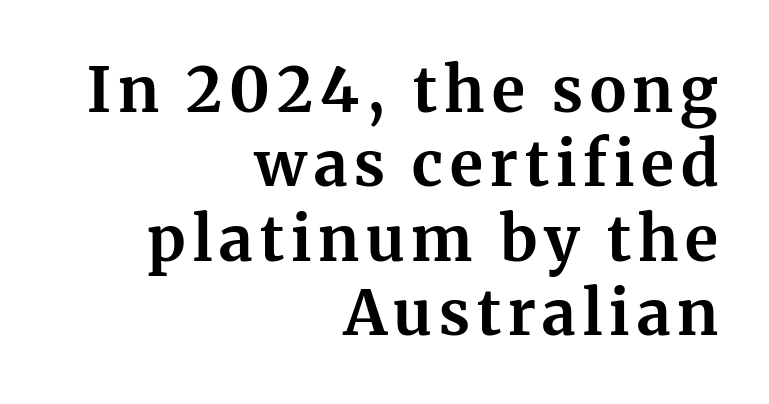
The image shows 62 px bold serif type, upright; set right-aligned, line spacing 1.2x, not underlined; medium stroke contrast and a medium x-height.
